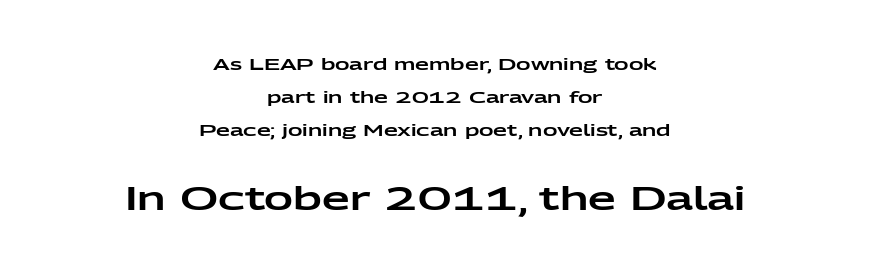
Q: Is the text italic (slanted)? A: No, it is upright.
Q: Is the typeface a serif or a sans-serif typeface? A: Sans-serif.
Q: Is the text underlined? A: No.
Q: How is the paragraph aligned? A: Centered.
Q: Is the spacing between letters normal or unusually wide? A: Normal.
Q: Is the spacing between lines tight, normal or loose? A: Loose.
Q: Which block of text is set in a larger size, the first (top) or the second (bottom)? A: The second (bottom) one.
Q: Width (condensed, normal, or wide)? A: Wide.
Q: Stroke contrast? A: Low.
Q: x-height? A: Medium.
Q: Monospaced? A: No.
